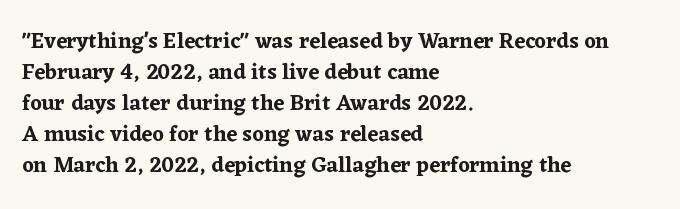
Q: Is the text italic (slanted)? A: No, it is upright.
Q: Is the text underlined? A: No.
Q: How is the paragraph aligned? A: Left-aligned.
Q: Is the spacing between letters normal or unusually wide? A: Normal.
Q: Is the spacing between lines tight, normal or loose? A: Normal.
